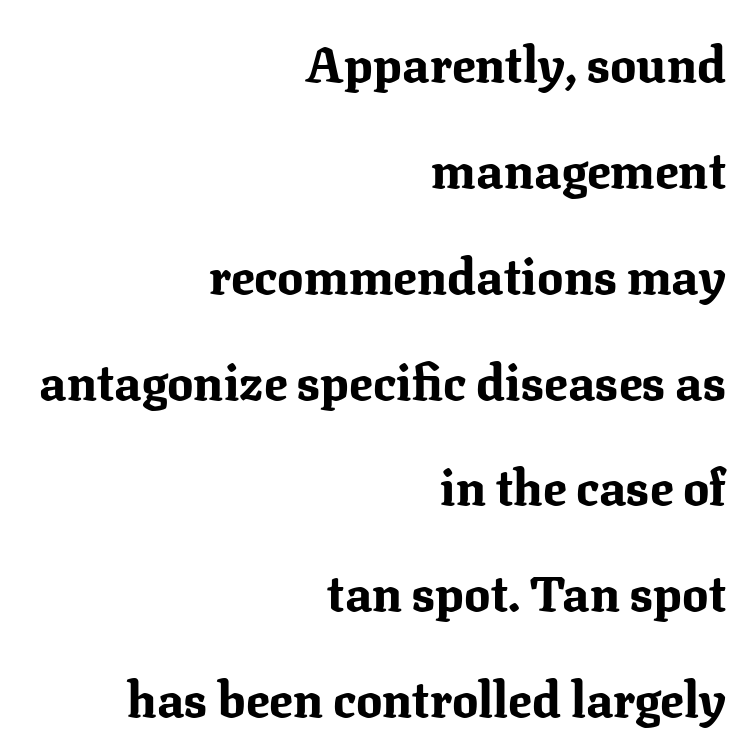
In terms of letterform style, serifs are clearly present. Does extra space separate the letters? No, they use regular spacing. The setting favours the right margin, as signatures and pull-quotes sometimes do. You could not count columns in this text — the font is proportionally spaced.
